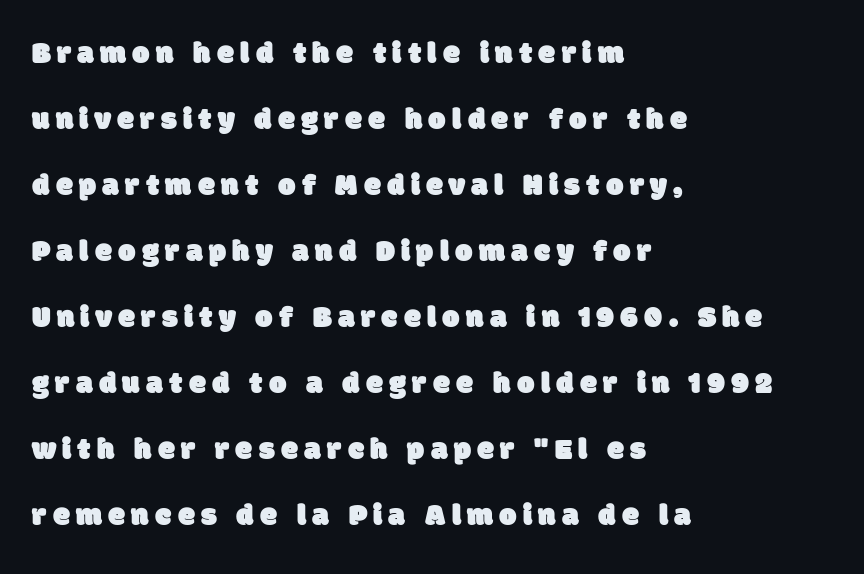
Q: Is the typeface a serif or a sans-serif typeface? A: Sans-serif.
Q: Is the text underlined? A: No.
Q: How is the paragraph aligned? A: Left-aligned.
Q: Is the spacing between letters normal or unusually wide? A: Unusually wide.
Q: Is the spacing between lines tight, normal or loose? A: Loose.
Q: Width (condensed, normal, or wide)? A: Normal.
Q: Stroke contrast? A: Low.
Q: x-height? A: Large.
Q: Monospaced? A: No.
